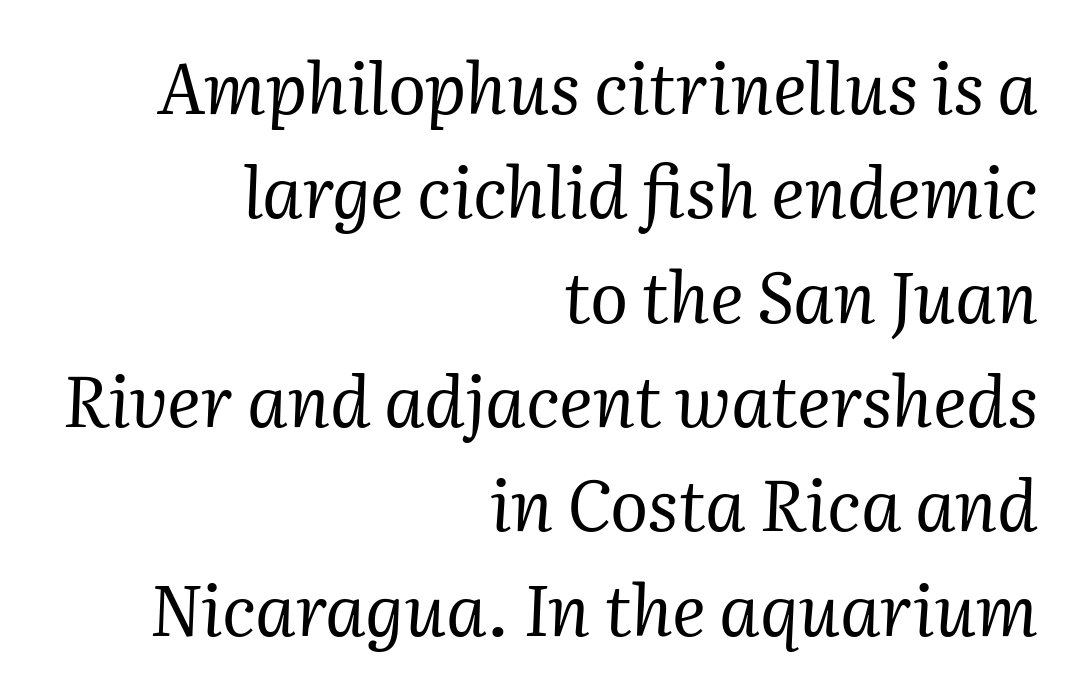
{"serif": "yes", "italic": "yes", "lean": "right", "slant_degrees": 2, "bold": "no", "weight": "regular", "width": "normal", "stroke_contrast": "medium", "x_height": "medium", "monospaced": "no", "underline": "no", "align": "right", "line_spacing": "normal", "line_spacing_ratio": 1.47, "letter_spacing": "normal", "letter_spacing_em": 0.0, "glyph_px": 71}
